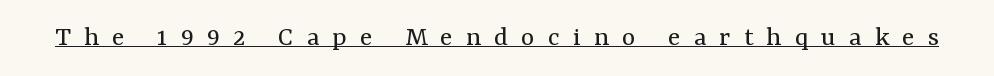
{"serif": "yes", "italic": "no", "bold": "no", "weight": "regular", "width": "normal", "stroke_contrast": "medium", "x_height": "medium", "monospaced": "no", "underline": "yes", "letter_spacing": "wide", "letter_spacing_em": 0.45, "glyph_px": 29}
